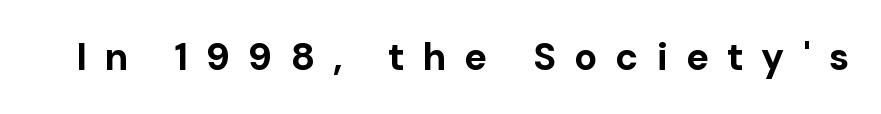
The image shows 38 px bold sans-serif type, upright; set unusually wide letter spacing (+0.48 em), not underlined; low stroke contrast and a medium x-height.
